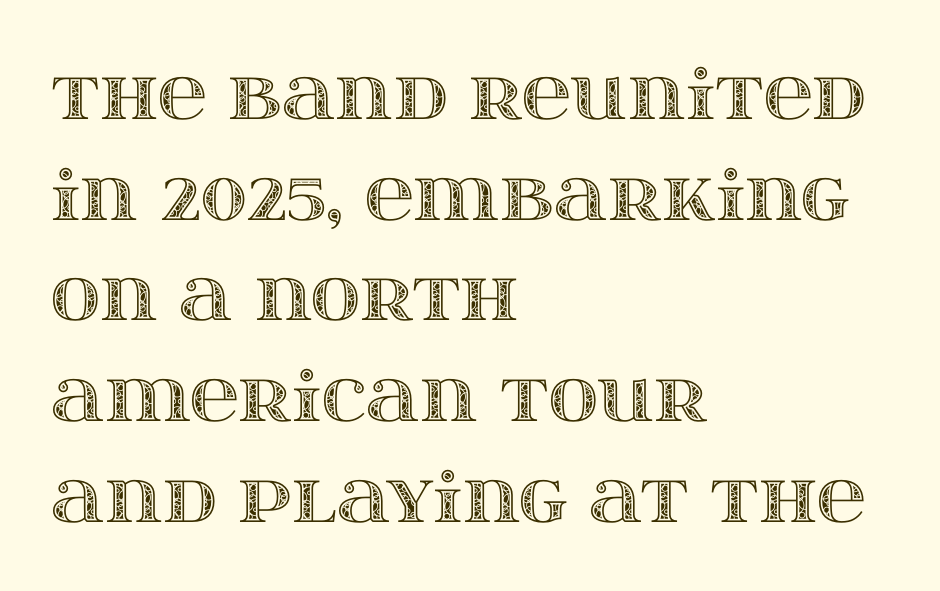
Does the leading feel generous? No, just average. The passage shown has conventional tracking throughout. Every stem runs plumb, perpendicular to the baseline. This rendering features lettering with no underline. Notice how the passage keeps a crisp vertical edge on the left only. Do the characters align in a grid? No, the font is proportional.
